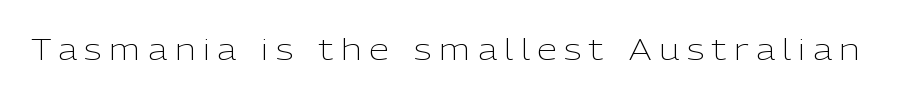
The image shows 29 px light sans-serif type, upright; set unusually wide letter spacing (+0.26 em), not underlined; low stroke contrast and a medium x-height.
